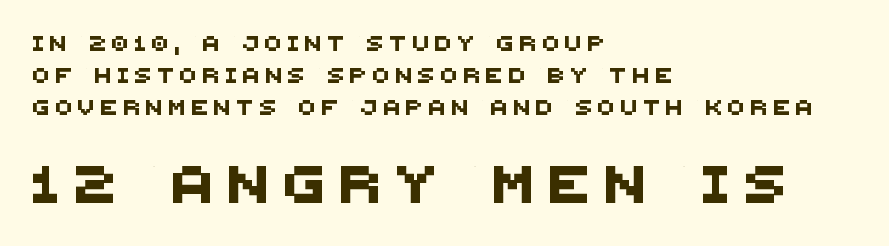
The image shows 37 px sans-serif type; set left-aligned, loose line spacing (2.12x), unusually wide letter spacing (+0.44 em), not underlined; the second (bottom) block is 2.47x larger; medium stroke contrast and a large x-height.
